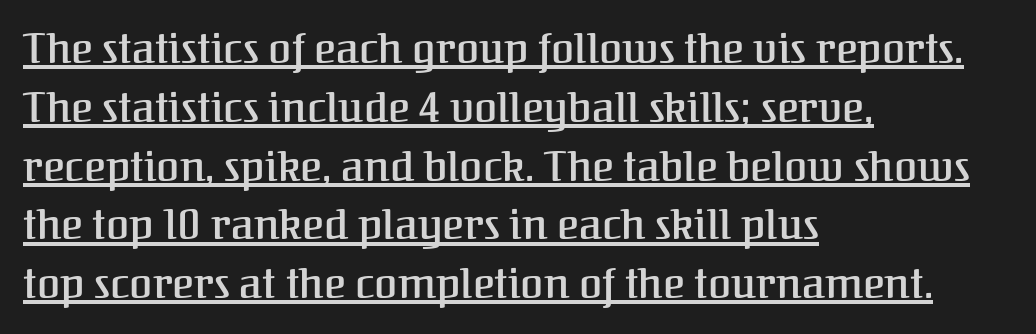
Bold? Not quite — semibold, heavier than regular but stopping short. The text block is weighted toward the left margin, trailing off unevenly rightward. Compared with typical body copy, the letter spacing here is the same. This sample has the flowing, uneven cadence of proportional lettering. What decoration does the sample have? An underline.
